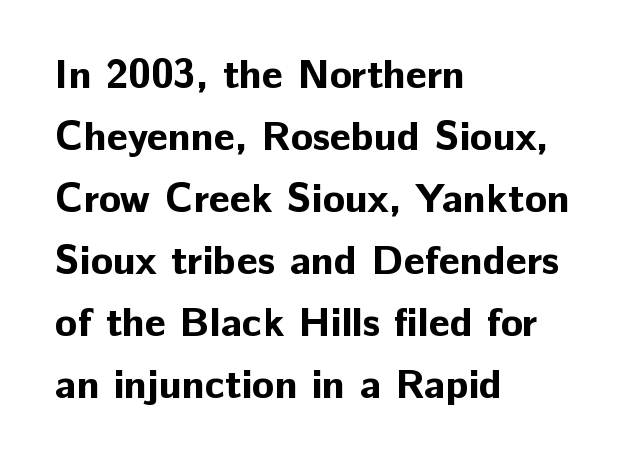
Q: Is the text bold? A: Yes.
Q: Is the text italic (slanted)? A: No, it is upright.
Q: Is the typeface a serif or a sans-serif typeface? A: Sans-serif.
Q: Is the text underlined? A: No.
Q: How is the paragraph aligned? A: Left-aligned.
Q: Is the spacing between letters normal or unusually wide? A: Normal.
Q: Is the spacing between lines tight, normal or loose? A: Normal.
Q: Width (condensed, normal, or wide)? A: Normal.
Q: Stroke contrast? A: Low.
Q: x-height? A: Medium.
Q: Monospaced? A: No.
